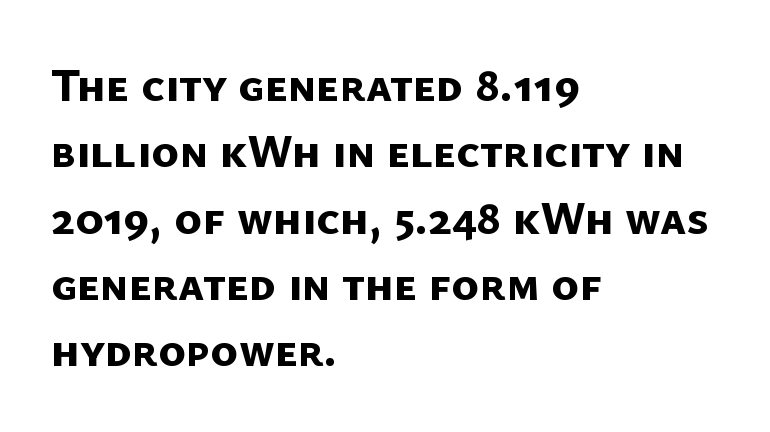
One-word summary of the alignment: left. These lines are rendered in a variable-pitch font. This sample uses plain, unmodified letter spacing. The face used here is a sans, in the tradition of grotesques and geometrics. This rendering features lettering with no underline. I'd describe the lettering as bold — thick and assertive.
